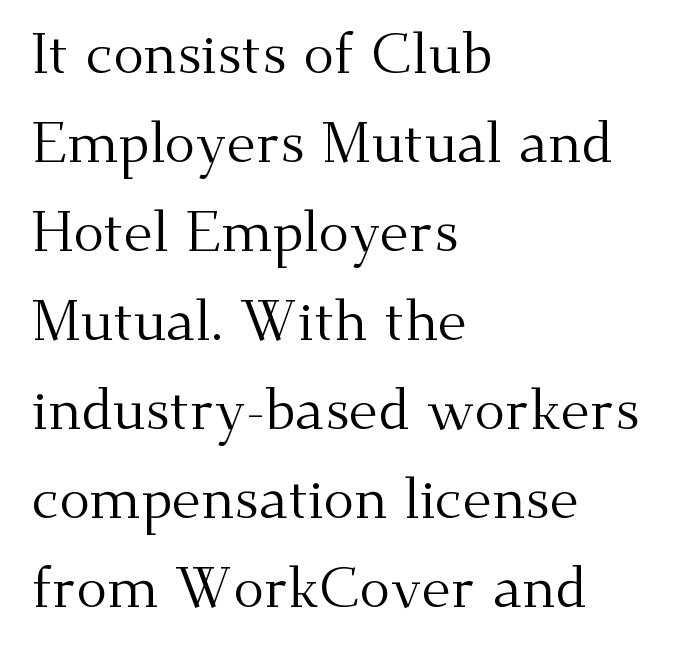
Notice how descenders clear the ascenders below comfortably — that's standard leading. Any mark beneath the type? The region is blank. The rendering anchors every line to the left-hand side. Quick note: not italic, upright. I'd call this a serif setting — the letters wear small feet. Honestly, the letter spacing is just normal — you wouldn't notice it.
